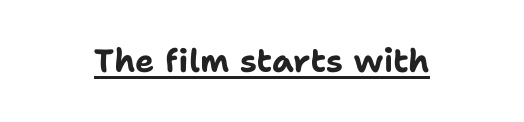
Q: Is the text bold? A: Yes.
Q: Is the text italic (slanted)? A: No, it is upright.
Q: Is the typeface a serif or a sans-serif typeface? A: Sans-serif.
Q: Is the text underlined? A: Yes.
Q: Is the spacing between letters normal or unusually wide? A: Normal.
Q: Width (condensed, normal, or wide)? A: Normal.
Q: Stroke contrast? A: Low.
Q: x-height? A: Medium.
Q: Monospaced? A: No.
